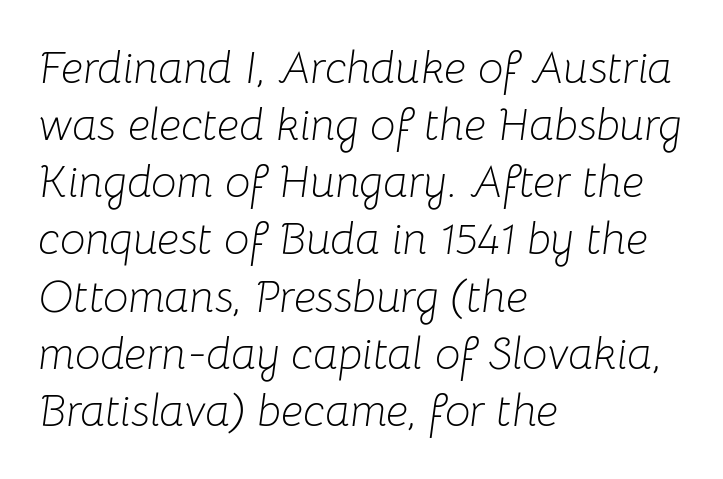
The image shows 45 px light type, italic (leaning right); set left-aligned, normal line spacing (1.27x), normal letter spacing, not underlined; low stroke contrast and a medium x-height.
